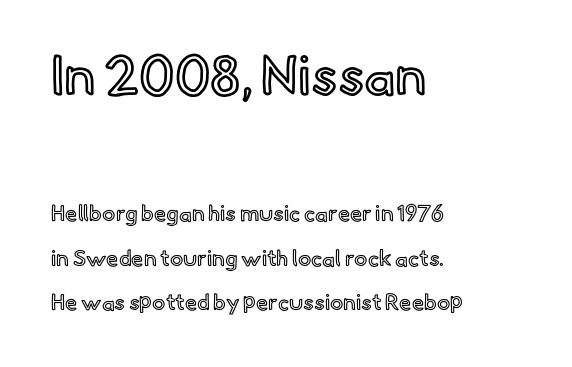
{"italic": "no", "width": "normal", "x_height": "small", "monospaced": "no", "underline": "no", "align": "left", "line_spacing": "loose", "line_spacing_ratio": 2.02, "letter_spacing": "normal", "letter_spacing_em": 0.0, "larger_block": "first", "size_ratio": 2.45, "glyph_px": 54}
